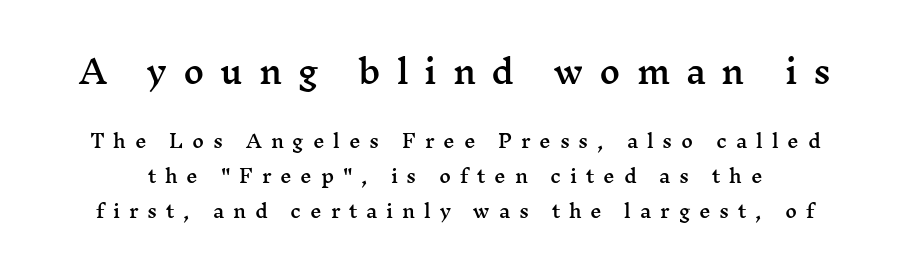
If you drew a line through each stem, it would be perfectly vertical. Tracking value appears strongly positive — letters spread wide. Is this a sans? No — the strokes have serifs. Do the characters align in a grid? No, the font is proportional. Top chunk: large. Bottom chunk: small.
